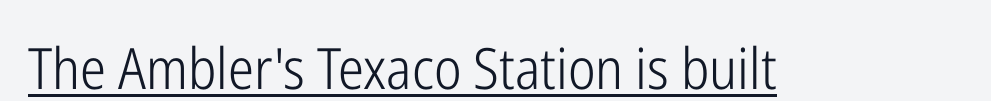
{"serif": "no", "italic": "no", "bold": "no", "weight": "light", "width": "condensed", "stroke_contrast": "low", "x_height": "medium", "monospaced": "no", "underline": "yes", "letter_spacing": "normal", "letter_spacing_em": 0.0, "glyph_px": 57}
